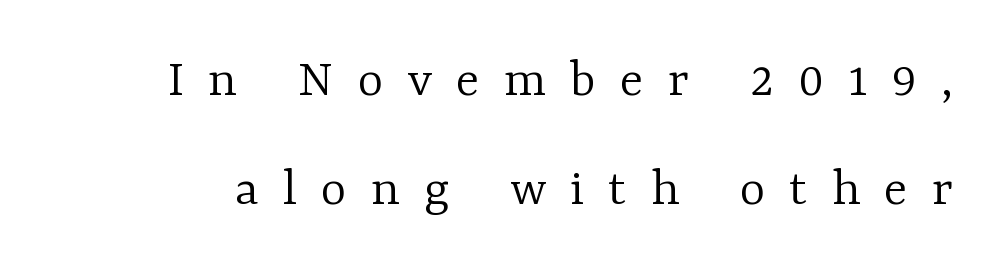
The image shows 55 px light serif type, upright; set loose line spacing (1.99x), unusually wide letter spacing (+0.44 em), not underlined; low stroke contrast and a medium x-height.
